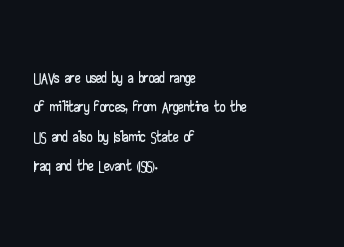
Q: Is the text italic (slanted)? A: No, it is upright.
Q: Is the text underlined? A: No.
Q: How is the paragraph aligned? A: Left-aligned.
Q: Is the spacing between letters normal or unusually wide? A: Normal.
Q: Is the spacing between lines tight, normal or loose? A: Normal.
